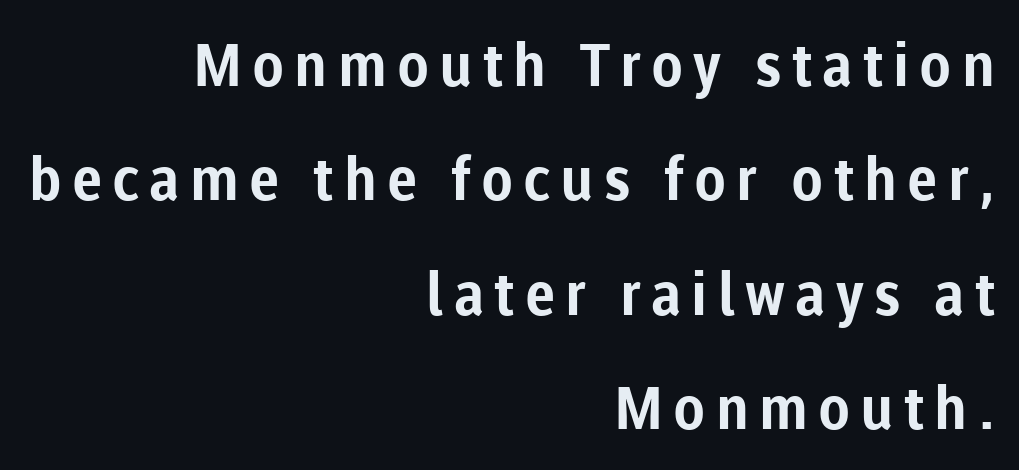
The image shows 59 px bold sans-serif type, upright; set right-aligned, loose line spacing (1.94x), not underlined; low stroke contrast and a medium x-height.
